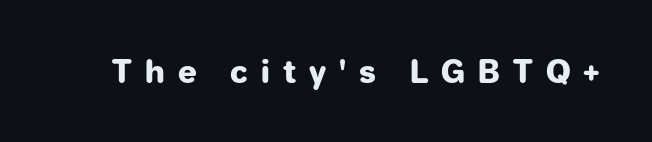
Q: Is the text bold? A: Yes.
Q: Is the text italic (slanted)? A: No, it is upright.
Q: Is the typeface a serif or a sans-serif typeface? A: Sans-serif.
Q: Is the text underlined? A: No.
Q: Is the spacing between letters normal or unusually wide? A: Unusually wide.
Q: Width (condensed, normal, or wide)? A: Normal.
Q: Stroke contrast? A: Low.
Q: x-height? A: Medium.
Q: Monospaced? A: No.
